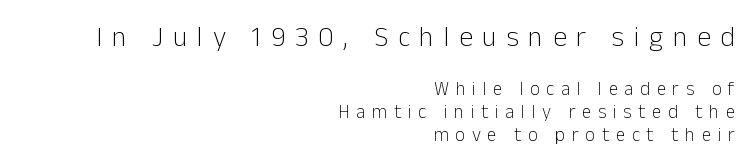
Is the letter spacing exaggerated? Yes — the characters are pushed far apart. Clear beneath every line of the passage. The initial chunk of copy outweighs the following chunk in type size. The paragraph shown leans on its right margin. Characters remain perfectly vertical along every line.
